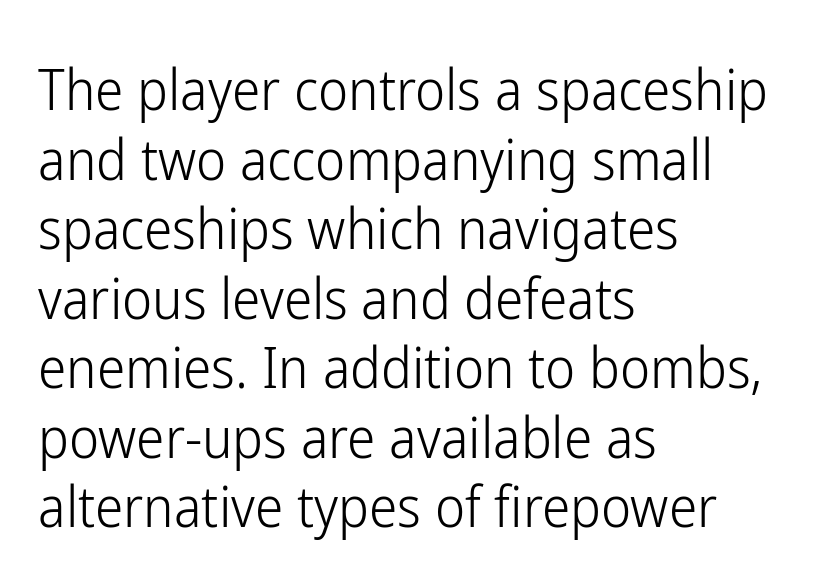
The image shows 57 px light, condensed sans-serif type, upright; set left-aligned, line spacing 1.22x, normal letter spacing, not underlined; low stroke contrast and a medium x-height.
